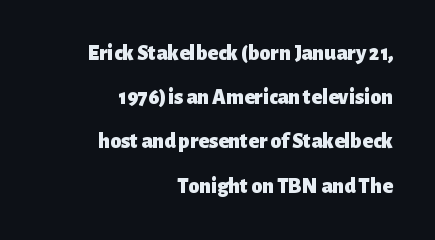
Check under the words: just untouched page. Teacher's note: observe the even right margin — that is flush-right alignment. Successive baselines arrive slowly, with a big drop between each. This rendering leaves character spacing at its baseline value.
